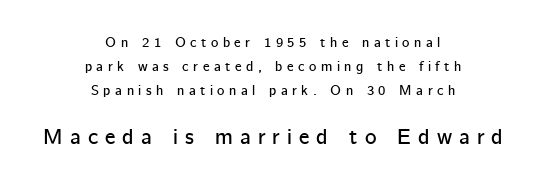
Students, note that the glyphs here are deliberately spaced far apart. It's the straight-up-and-down kind of type. Reading down the block, each line starts at a different indent, mirrored at its end. Rule under the text: the space is simply empty. Whoever set this made the second block the dominant, larger element.
